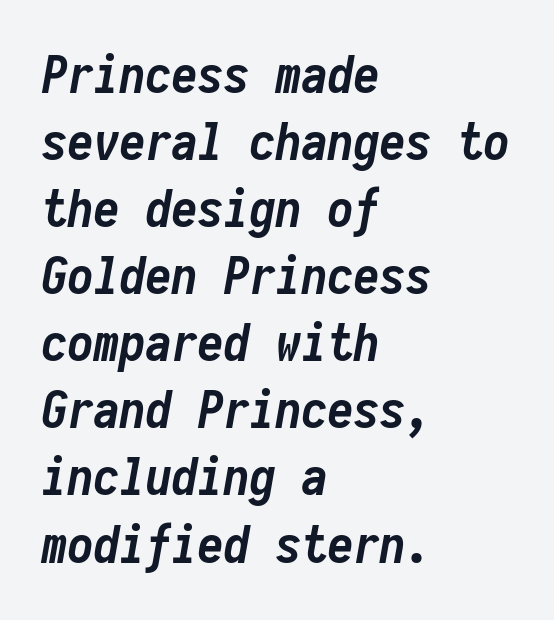
Each word holds together tightly as a unit, with standard inter-letter gaps. On the weight axis this lands at bold, roughly 700. Leading: standard. Looks like terminal output: every glyph gets an equal slot. You can tell it's italic because the verticals aren't actually vertical. The typesetter chose a ragged-right arrangement here.
